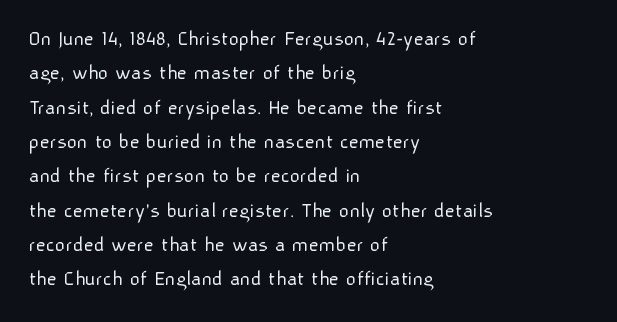
Q: Is the text bold? A: No.
Q: Is the text italic (slanted)? A: No, it is upright.
Q: Is the text underlined? A: No.
Q: How is the paragraph aligned? A: Left-aligned.
Q: Is the spacing between letters normal or unusually wide? A: Normal.
Q: Is the spacing between lines tight, normal or loose? A: Normal.
